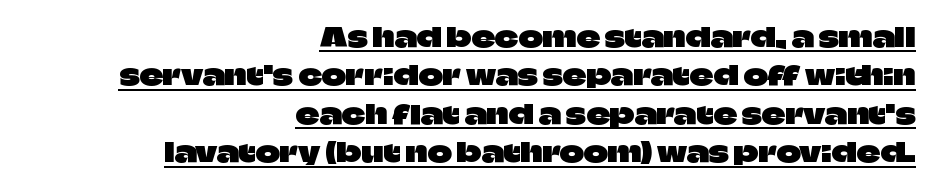
The image shows 26 px text type, upright; set right-aligned, normal line spacing (1.48x), normal letter spacing, underlined.
